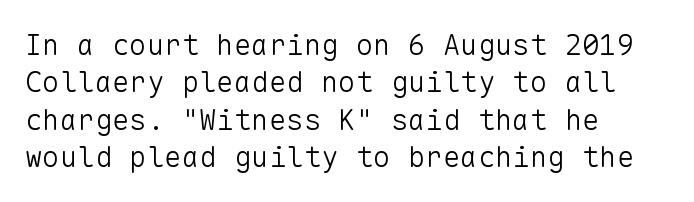
{"serif": "no", "italic": "no", "bold": "no", "weight": "light", "width": "normal", "stroke_contrast": "low", "x_height": "medium", "monospaced": "yes", "underline": "no", "align": "left", "line_spacing": "normal", "line_spacing_ratio": 1.29, "letter_spacing": "normal", "letter_spacing_em": 0.0, "glyph_px": 29}
